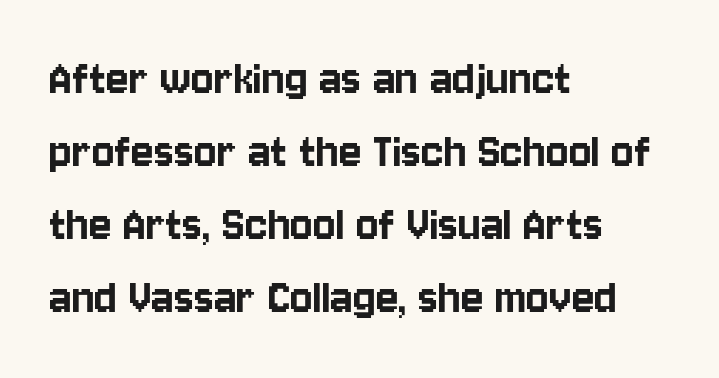
Font category for this specimen: sans-serif. Check the space under the baseline: it is left empty. Nope, not italic — everything's standing straight. Default kerning and tracking; the words read as compact shapes. Notice how descenders clear the ascenders below comfortably — that's standard leading.
